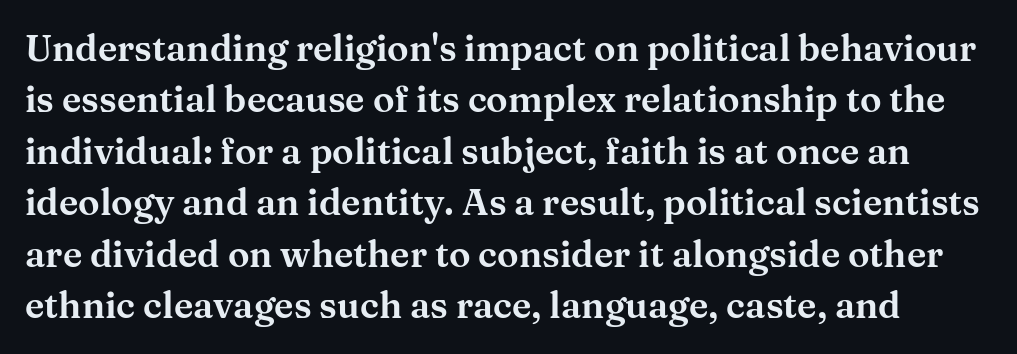
Q: Is the text italic (slanted)? A: No, it is upright.
Q: Is the typeface a serif or a sans-serif typeface? A: Serif.
Q: Is the text underlined? A: No.
Q: Is the spacing between letters normal or unusually wide? A: Normal.
Q: Is the spacing between lines tight, normal or loose? A: Normal.
Q: Width (condensed, normal, or wide)? A: Wide.
Q: Stroke contrast? A: Medium.
Q: x-height? A: Medium.
Q: Monospaced? A: No.
